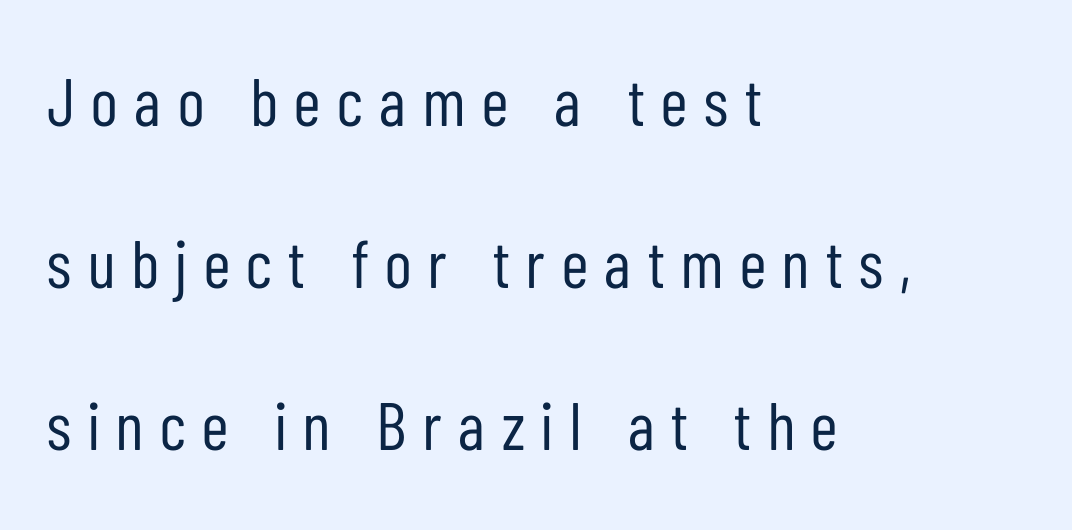
Q: Is the text bold? A: No.
Q: Is the text italic (slanted)? A: No, it is upright.
Q: Is the typeface a serif or a sans-serif typeface? A: Sans-serif.
Q: Is the text underlined? A: No.
Q: How is the paragraph aligned? A: Left-aligned.
Q: Is the spacing between letters normal or unusually wide? A: Unusually wide.
Q: Is the spacing between lines tight, normal or loose? A: Loose.
Q: Width (condensed, normal, or wide)? A: Condensed.
Q: Stroke contrast? A: Low.
Q: x-height? A: Medium.
Q: Monospaced? A: No.
